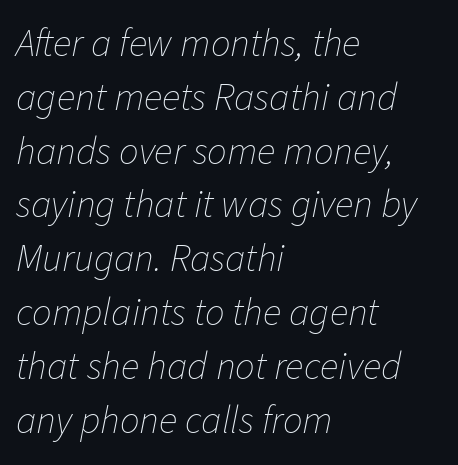
The image shows 39 px thin type, italic (leaning right); set left-aligned, normal line spacing (1.38x), normal letter spacing, not underlined; low stroke contrast and a medium x-height.
